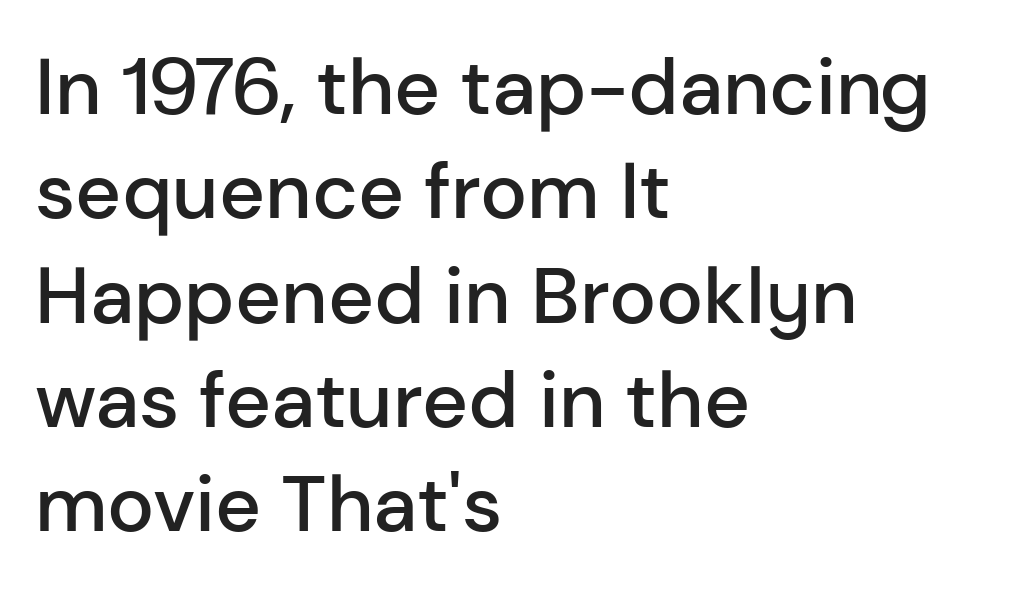
Type without underlining. Interline gaps are of average width in this sample. Layout note: lines flush left. These lines are rendered in a variable-pitch font.
